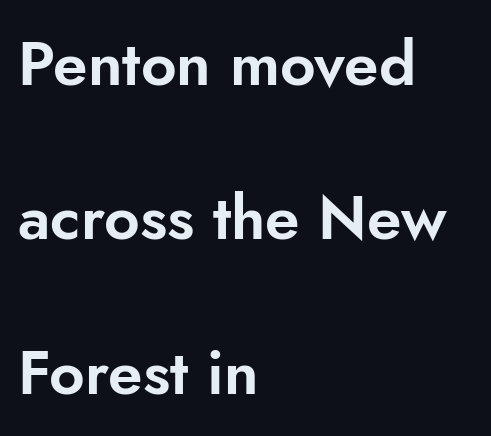
{"serif": "no", "italic": "no", "width": "normal", "stroke_contrast": "low", "x_height": "small", "monospaced": "no", "underline": "no", "align": "left", "line_spacing": "loose", "line_spacing_ratio": 2.49, "letter_spacing": "normal", "letter_spacing_em": 0.0, "glyph_px": 62}
